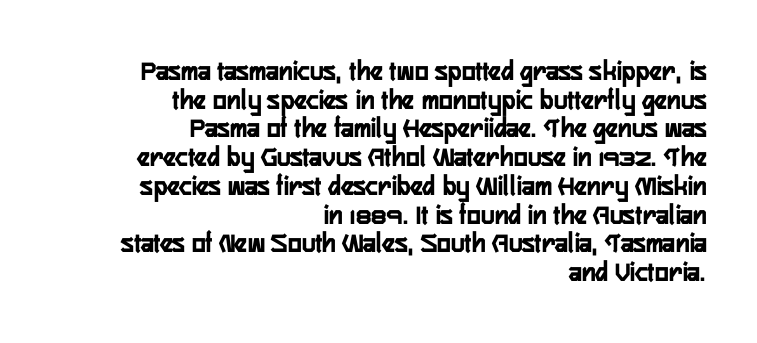
Spacing between characters is what you'd get straight out of the box. Stroke terminals: plain, sans-serif. A full-strength bold gives these letters their thick strokes. Note the varied advance widths — an 'i' is clearly narrower than an 'm'.
